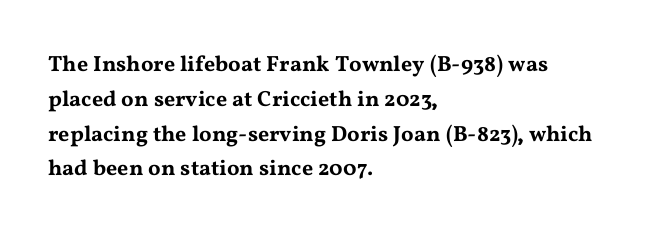
Q: Is the text italic (slanted)? A: No, it is upright.
Q: Is the text underlined? A: No.
Q: How is the paragraph aligned? A: Left-aligned.
Q: Is the spacing between letters normal or unusually wide? A: Normal.
Q: Is the spacing between lines tight, normal or loose? A: Normal.
